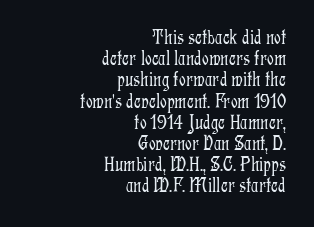
Q: Is the text bold? A: No.
Q: Is the text italic (slanted)? A: No, it is upright.
Q: Is the text underlined? A: No.
Q: How is the paragraph aligned? A: Right-aligned.
Q: Is the spacing between letters normal or unusually wide? A: Normal.
Q: Is the spacing between lines tight, normal or loose? A: Tight.
